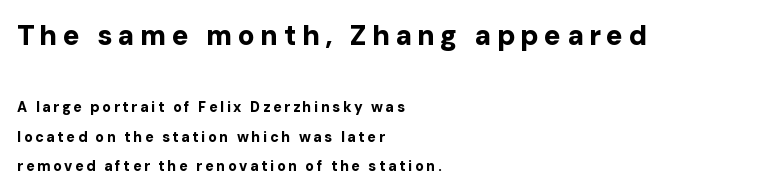
In terms of weight, the rendering is a true, heavy bold. Is this a fixed-width face? No — the glyphs have proportional, varying widths. The more generous point size was reserved for the upper chunk. Unlike a traditional serif, this face leaves its strokes unadorned. Tall strokes in this sample are plumb rather than angled. A classic flush-left, rag-right setting is used for this passage.
